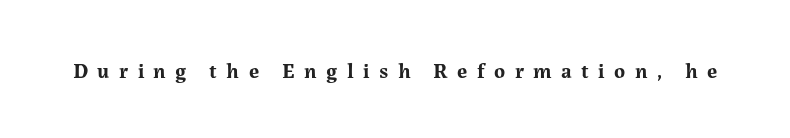
The image shows 21 px bold type, upright; set unusually wide letter spacing (+0.45 em), not underlined.
